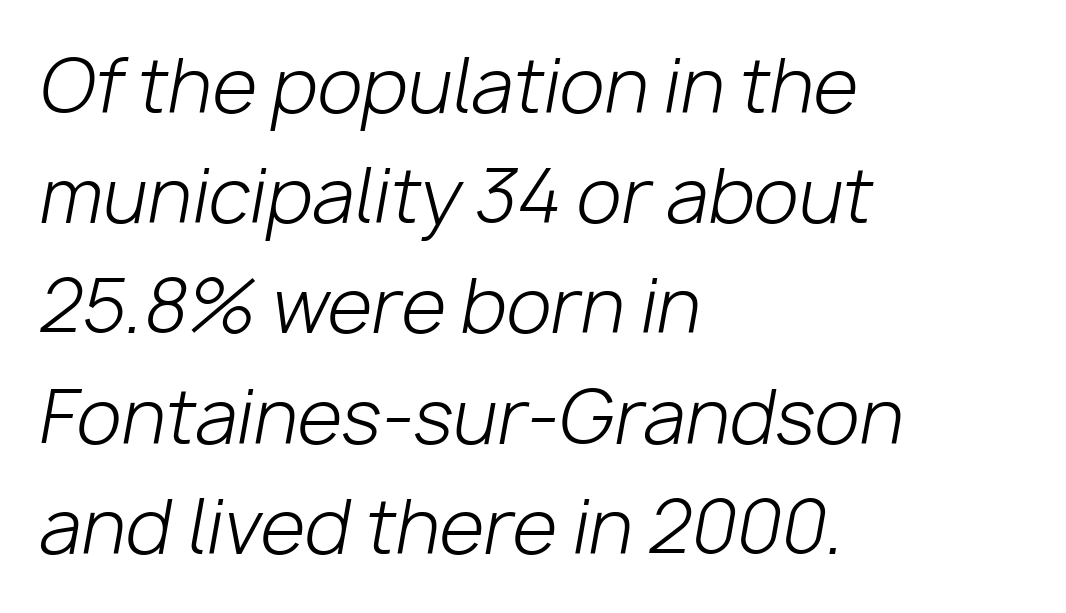
The image shows 73 px light type, italic (leaning right); set left-aligned, normal line spacing (1.51x), normal letter spacing, not underlined; low stroke contrast and a medium x-height.
